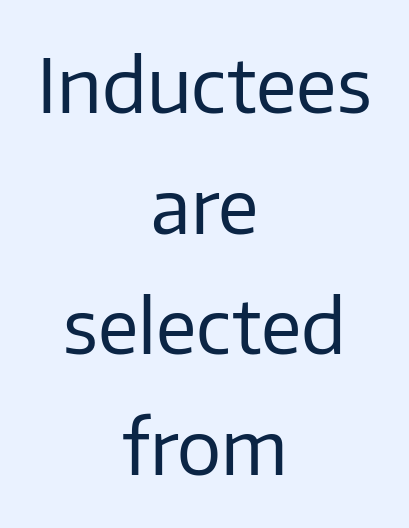
Q: Is the text bold? A: No.
Q: Is the text italic (slanted)? A: No, it is upright.
Q: Is the typeface a serif or a sans-serif typeface? A: Sans-serif.
Q: Is the text underlined? A: No.
Q: How is the paragraph aligned? A: Centered.
Q: Is the spacing between letters normal or unusually wide? A: Normal.
Q: Is the spacing between lines tight, normal or loose? A: Normal.
Q: Width (condensed, normal, or wide)? A: Normal.
Q: Stroke contrast? A: Low.
Q: x-height? A: Medium.
Q: Monospaced? A: No.
